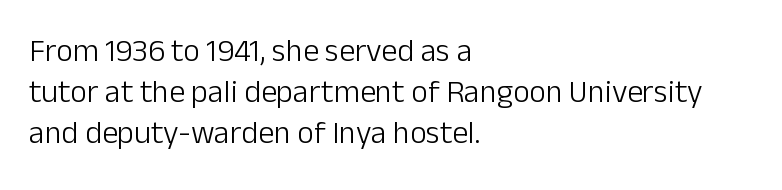
The image shows 32 px light sans-serif type, upright; set left-aligned, normal line spacing (1.28x), normal letter spacing, not underlined; low stroke contrast and a medium x-height.
